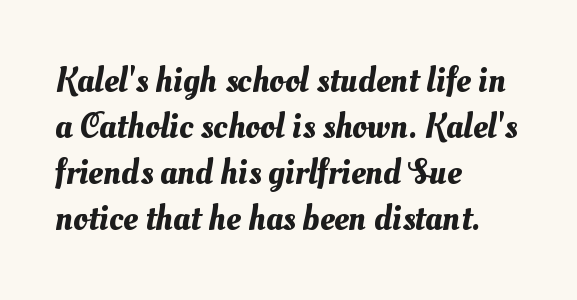
Q: Is the text underlined? A: No.
Q: How is the paragraph aligned? A: Left-aligned.
Q: Is the spacing between letters normal or unusually wide? A: Normal.
Q: Is the spacing between lines tight, normal or loose? A: Normal.
Q: Width (condensed, normal, or wide)? A: Normal.
Q: Stroke contrast? A: Medium.
Q: x-height? A: Small.
Q: Monospaced? A: No.
